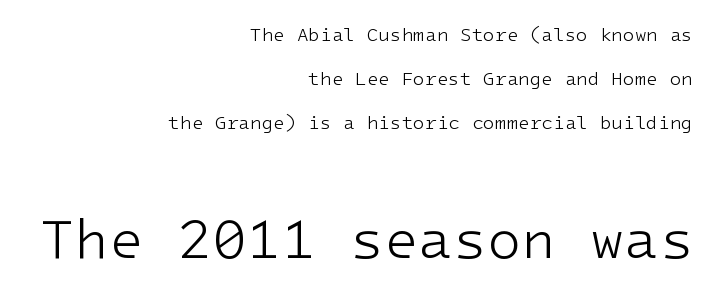
Q: Is the text bold? A: No.
Q: Is the text italic (slanted)? A: No, it is upright.
Q: Is the typeface a serif or a sans-serif typeface? A: Sans-serif.
Q: Is the text underlined? A: No.
Q: How is the paragraph aligned? A: Right-aligned.
Q: Is the spacing between letters normal or unusually wide? A: Normal.
Q: Is the spacing between lines tight, normal or loose? A: Loose.
Q: Which block of text is set in a larger size, the first (top) or the second (bottom)? A: The second (bottom) one.
Q: Width (condensed, normal, or wide)? A: Normal.
Q: Stroke contrast? A: Low.
Q: x-height? A: Medium.
